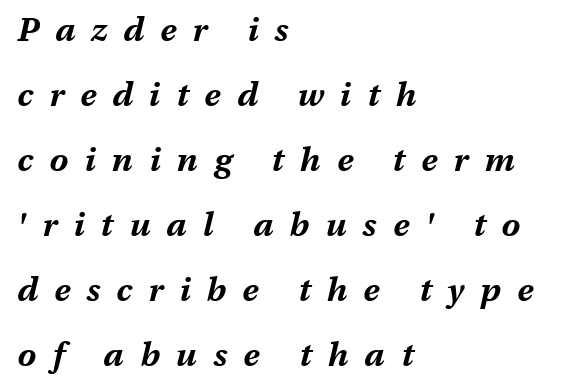
The specimen reads as italic at a glance. Loosely led — the rows are spread out. Typesetter's note: full bold, strokes at maximum text heaviness. Words appear elongated and porous because spacing is wide. The letters advance in unequal steps, a hallmark of proportional type. Underlining? Definitely not there.
